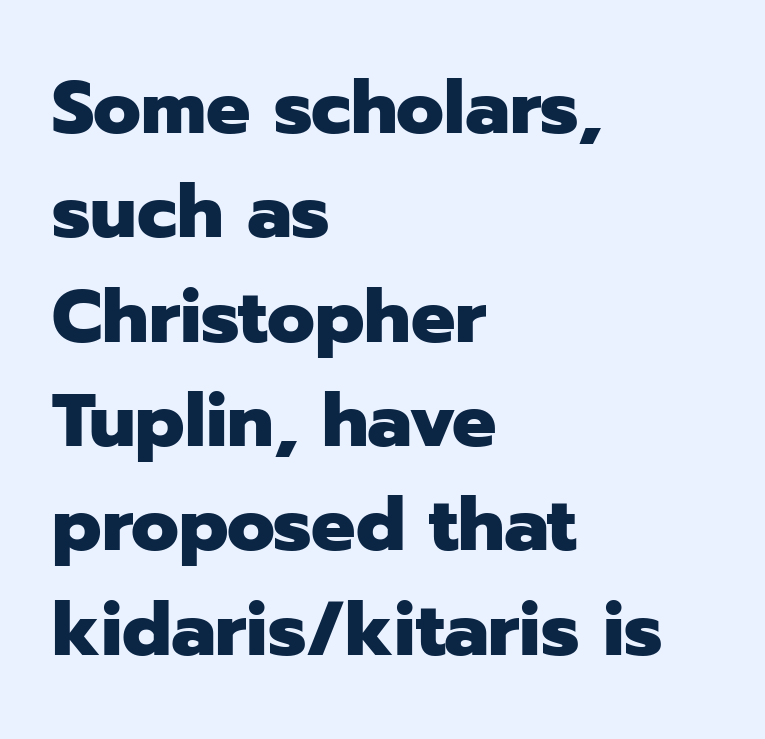
Q: Is the text bold? A: Yes.
Q: Is the text italic (slanted)? A: No, it is upright.
Q: Is the typeface a serif or a sans-serif typeface? A: Sans-serif.
Q: Is the text underlined? A: No.
Q: How is the paragraph aligned? A: Left-aligned.
Q: Is the spacing between letters normal or unusually wide? A: Normal.
Q: Is the spacing between lines tight, normal or loose? A: Normal.
Q: Width (condensed, normal, or wide)? A: Normal.
Q: Stroke contrast? A: Low.
Q: x-height? A: Medium.
Q: Monospaced? A: No.
